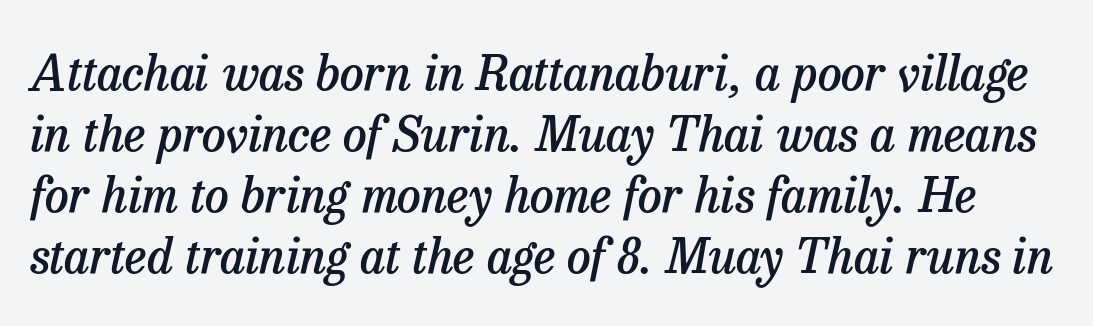
{"serif": "yes", "italic": "yes", "lean": "right", "slant_degrees": 13, "bold": "semi", "weight": "semibold", "width": "normal", "stroke_contrast": "low", "x_height": "medium", "monospaced": "no", "underline": "no", "line_spacing": "normal", "line_spacing_ratio": 1.27, "letter_spacing": "normal", "letter_spacing_em": 0.0, "glyph_px": 48}
